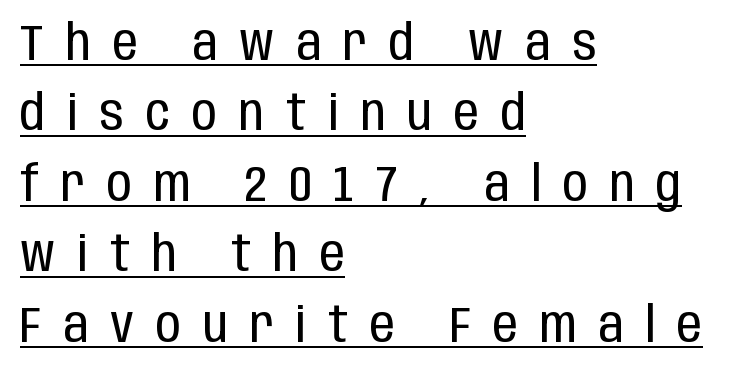
Letterform terminals end flat and unadorned throughout the passage. Italic? Not at all — the glyphs are vertical. Is the block centered? No — it sits flush against the left margin. Each letter keeps its own natural width here, so spacing adapts to shape. Students, note that the glyphs here are deliberately spaced far apart. What's the leading like? Ordinary, nothing unusual.
